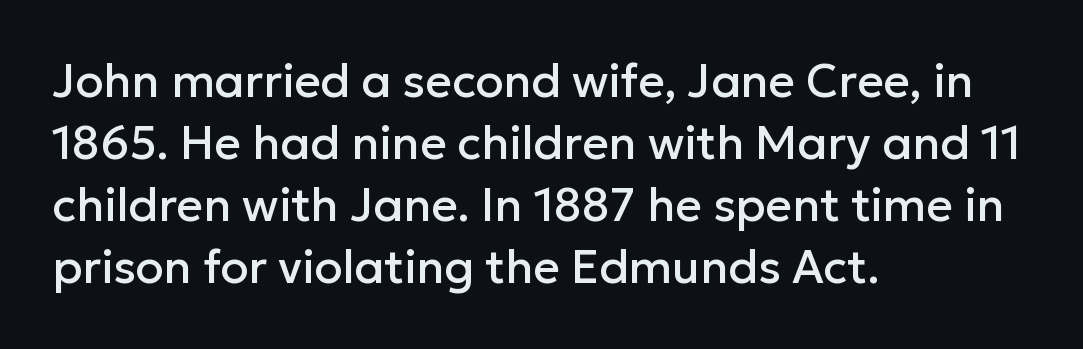
The image shows 46 px sans-serif type, upright; set left-aligned, normal line spacing (1.35x), normal letter spacing, not underlined; low stroke contrast and a medium x-height.
